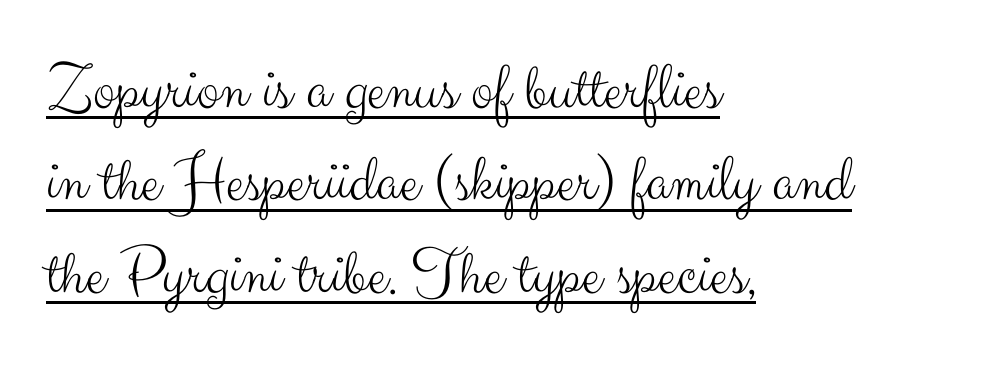
The image shows 67 px light sans-serif type; set left-aligned, normal line spacing (1.38x), normal letter spacing, underlined; medium stroke contrast and a small x-height.
